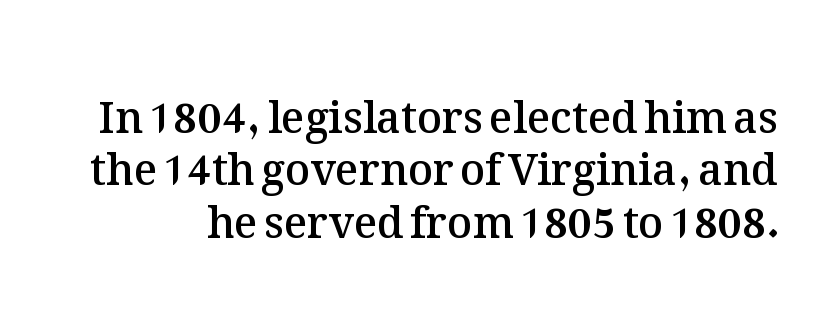
The image shows 43 px semibold type, upright; set line spacing 1.22x, normal letter spacing, not underlined; medium stroke contrast and a medium x-height.
